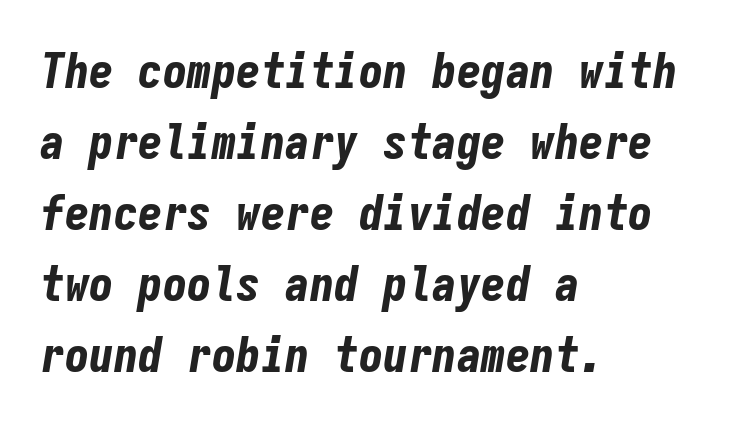
Every row of glyphs begins at an identical x-position on the left. The face used here is monospaced, like something from a code editor. The passage shown has conventional tracking throughout. Students, this is bold: see how much ink each stroke carries.
